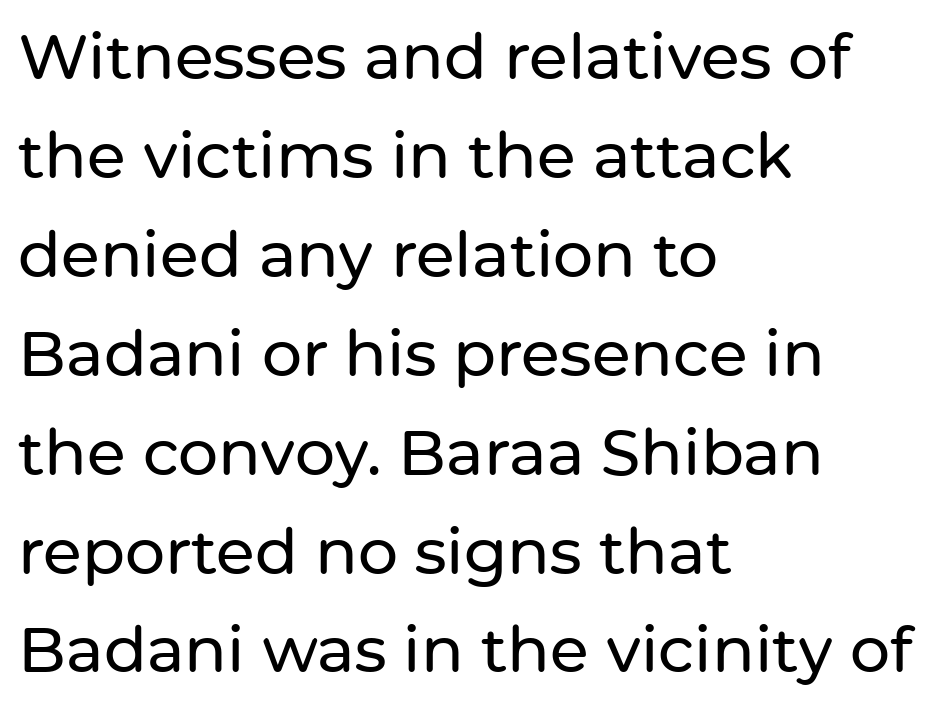
Q: Is the text italic (slanted)? A: No, it is upright.
Q: Is the typeface a serif or a sans-serif typeface? A: Sans-serif.
Q: Is the text underlined? A: No.
Q: How is the paragraph aligned? A: Left-aligned.
Q: Is the spacing between letters normal or unusually wide? A: Normal.
Q: Is the spacing between lines tight, normal or loose? A: Normal.
Q: Width (condensed, normal, or wide)? A: Normal.
Q: Stroke contrast? A: Low.
Q: x-height? A: Medium.
Q: Monospaced? A: No.
